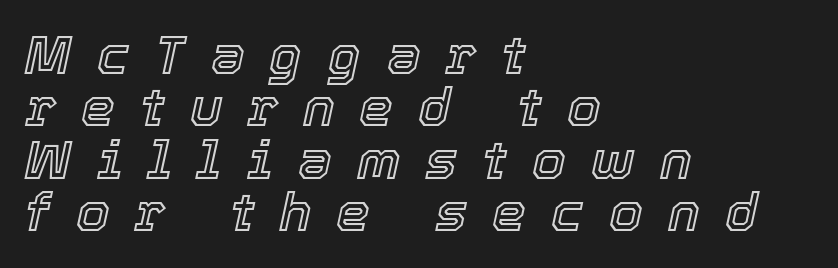
Character widths vary here, with narrow letters taking less room than wide ones. The string is rendered with underlining switched off. The letterforms stand isolated, each surrounded by extra space. The rag falls on the right side of this text block.
